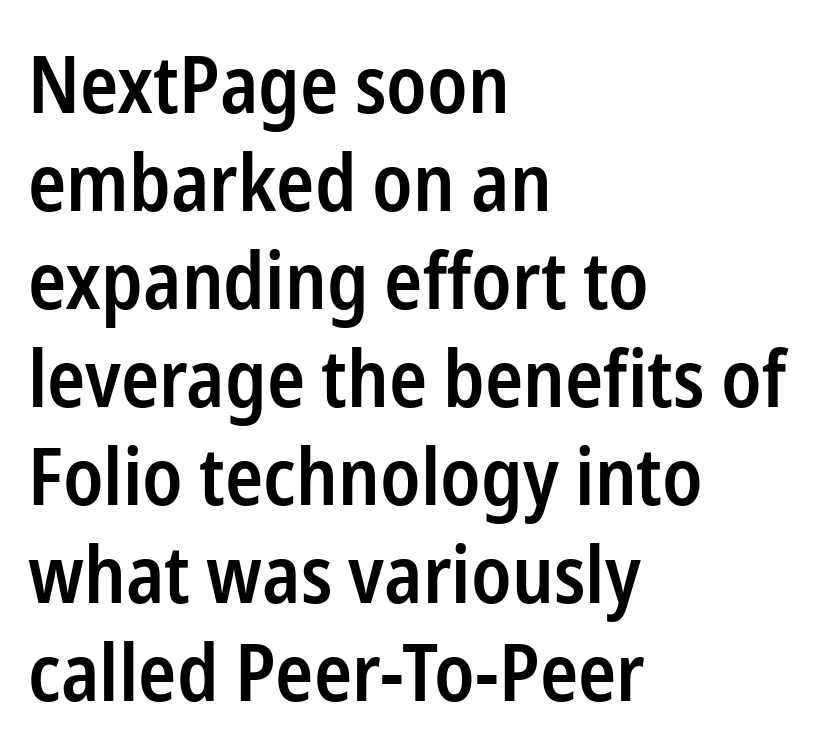
Q: Is the text bold? A: Semi-bold.
Q: Is the text italic (slanted)? A: No, it is upright.
Q: Is the typeface a serif or a sans-serif typeface? A: Sans-serif.
Q: Is the text underlined? A: No.
Q: How is the paragraph aligned? A: Left-aligned.
Q: Is the spacing between letters normal or unusually wide? A: Normal.
Q: Width (condensed, normal, or wide)? A: Condensed.
Q: Stroke contrast? A: Low.
Q: x-height? A: Medium.
Q: Monospaced? A: No.
